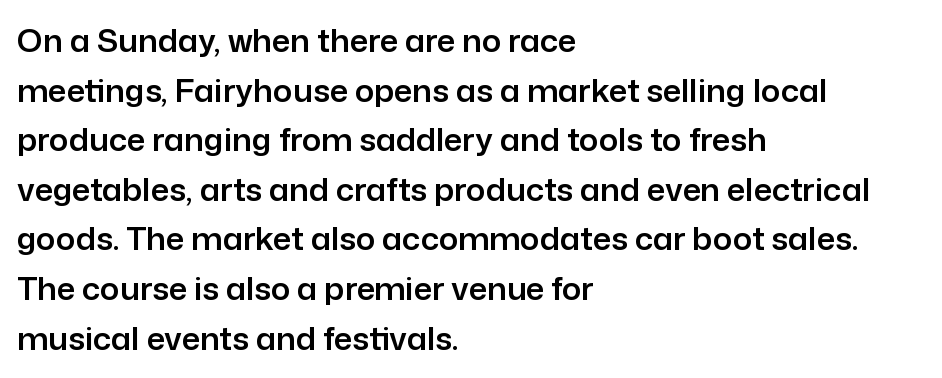
{"serif": "no", "italic": "no", "width": "normal", "stroke_contrast": "low", "x_height": "medium", "monospaced": "no", "underline": "no", "align": "left", "line_spacing": "normal", "line_spacing_ratio": 1.55, "letter_spacing": "normal", "letter_spacing_em": 0.0, "glyph_px": 32}
